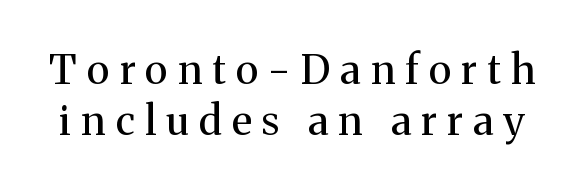
Q: Is the text bold? A: No.
Q: Is the text italic (slanted)? A: No, it is upright.
Q: Is the typeface a serif or a sans-serif typeface? A: Serif.
Q: Is the text underlined? A: No.
Q: Is the spacing between letters normal or unusually wide? A: Unusually wide.
Q: Is the spacing between lines tight, normal or loose? A: Normal.
Q: Width (condensed, normal, or wide)? A: Normal.
Q: Stroke contrast? A: Medium.
Q: x-height? A: Medium.
Q: Monospaced? A: No.
